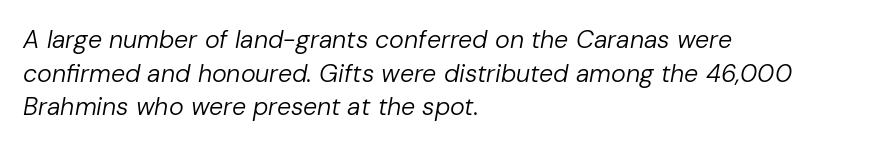
Q: Is the text bold? A: No.
Q: Is the text italic (slanted)? A: Yes, it leans right by about 10 degrees.
Q: Is the text underlined? A: No.
Q: How is the paragraph aligned? A: Left-aligned.
Q: Is the spacing between letters normal or unusually wide? A: Normal.
Q: Is the spacing between lines tight, normal or loose? A: Normal.
